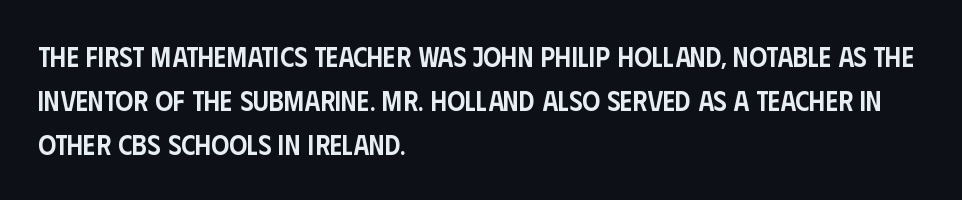
The image shows 28 px semibold, condensed sans-serif type, upright; set left-aligned, normal line spacing (1.58x), normal letter spacing, not underlined; low stroke contrast and a large x-height.
